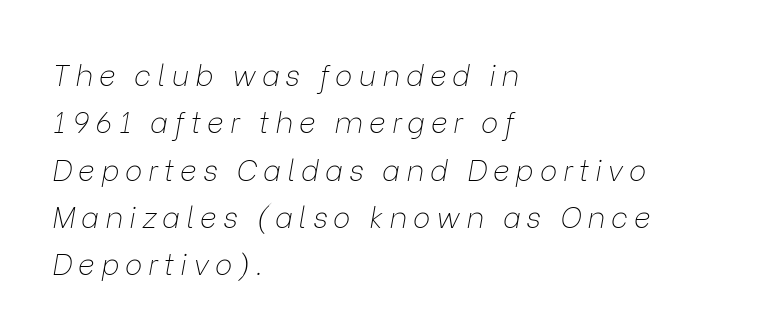
The image shows 29 px thin type, italic (leaning right); set left-aligned, normal line spacing (1.63x), unusually wide letter spacing (+0.21 em), not underlined; low stroke contrast and a medium x-height.
